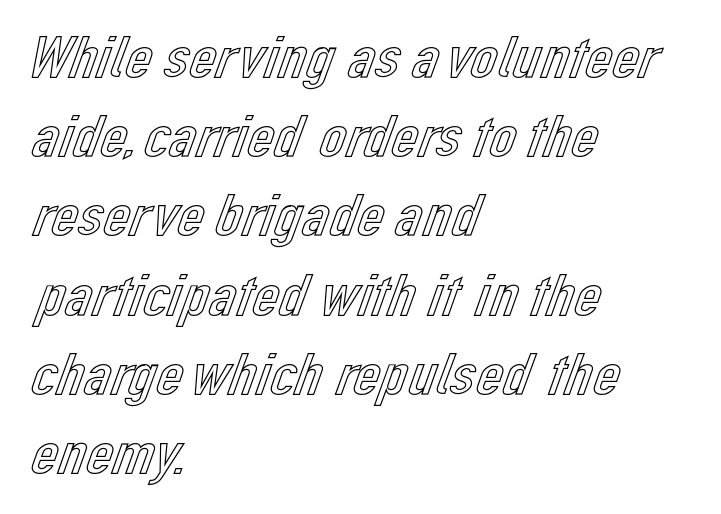
{"width": "normal", "x_height": "medium", "monospaced": "no", "underline": "no", "align": "left", "line_spacing": "normal", "line_spacing_ratio": 1.32, "letter_spacing": "normal", "letter_spacing_em": 0.0, "glyph_px": 60}
